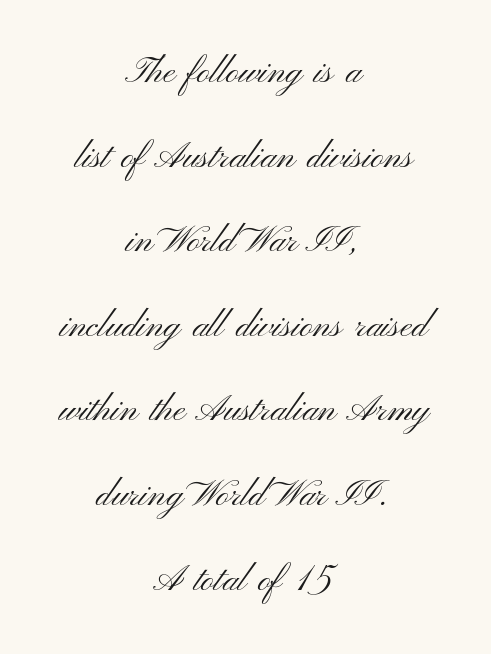
Q: Is the text bold? A: No.
Q: Is the text italic (slanted)? A: Yes.
Q: Is the typeface a serif or a sans-serif typeface? A: Sans-serif.
Q: Is the text underlined? A: No.
Q: How is the paragraph aligned? A: Centered.
Q: Is the spacing between letters normal or unusually wide? A: Normal.
Q: Is the spacing between lines tight, normal or loose? A: Loose.
Q: Width (condensed, normal, or wide)? A: Wide.
Q: Stroke contrast? A: Medium.
Q: x-height? A: Small.
Q: Monospaced? A: No.
